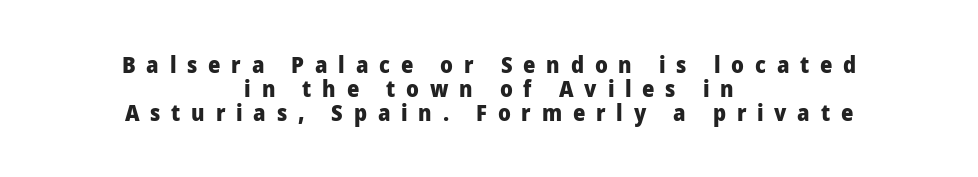
{"italic": "no", "bold": "yes", "underline": "no", "align": "center", "line_spacing": "tight", "line_spacing_ratio": 1.08, "letter_spacing": "wide", "letter_spacing_em": 0.49, "glyph_px": 22}
